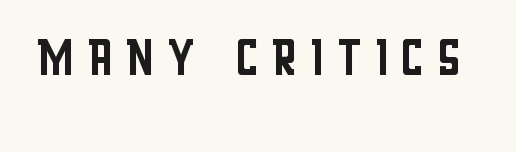
The image shows 67 px regular-weight, condensed sans-serif type, upright; set not underlined; low stroke contrast and a large x-height.
